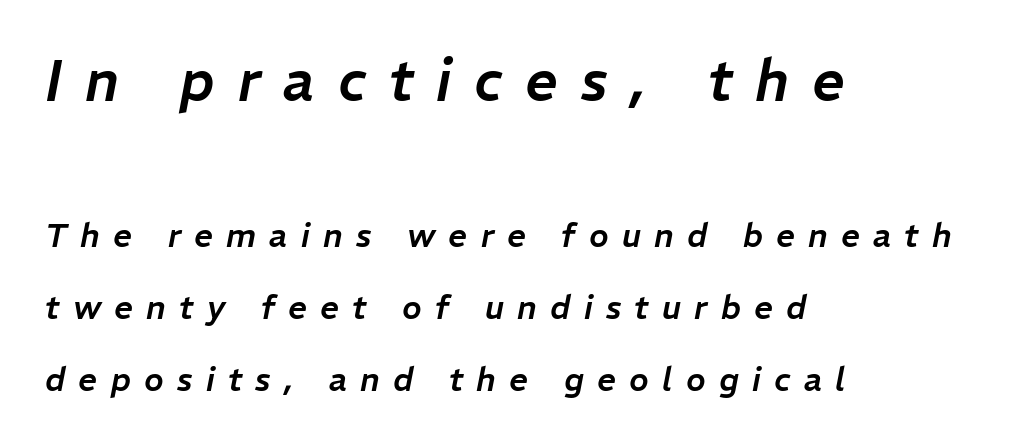
{"italic": "yes", "lean": "right", "slant_degrees": 11, "width": "normal", "stroke_contrast": "low", "x_height": "medium", "monospaced": "no", "underline": "no", "align": "left", "line_spacing": "loose", "line_spacing_ratio": 2.17, "letter_spacing": "wide", "letter_spacing_em": 0.4, "larger_block": "first", "size_ratio": 1.73, "glyph_px": 57}
